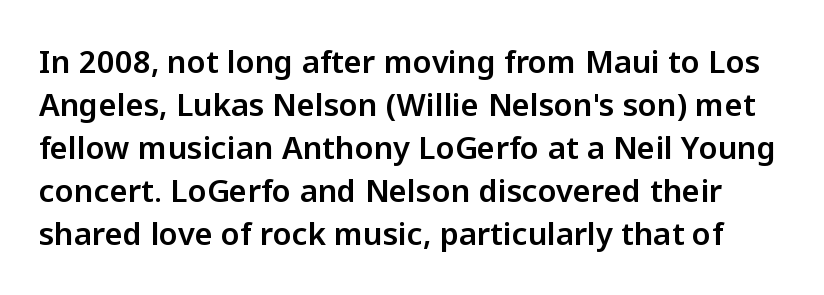
The image shows 31 px sans-serif type, upright; set normal line spacing (1.39x), normal letter spacing, not underlined; low stroke contrast and a medium x-height.
